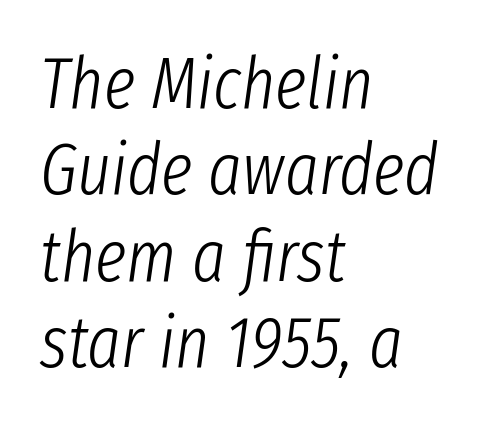
The image shows 72 px light, condensed type, italic (leaning right); set left-aligned, line spacing 1.2x, normal letter spacing, not underlined; low stroke contrast and a medium x-height.
